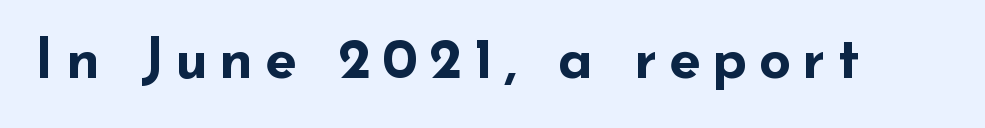
Q: Is the text bold? A: Yes.
Q: Is the text italic (slanted)? A: No, it is upright.
Q: Is the typeface a serif or a sans-serif typeface? A: Sans-serif.
Q: Is the text underlined? A: No.
Q: Is the spacing between letters normal or unusually wide? A: Unusually wide.
Q: Width (condensed, normal, or wide)? A: Wide.
Q: Stroke contrast? A: Low.
Q: x-height? A: Small.
Q: Monospaced? A: No.
